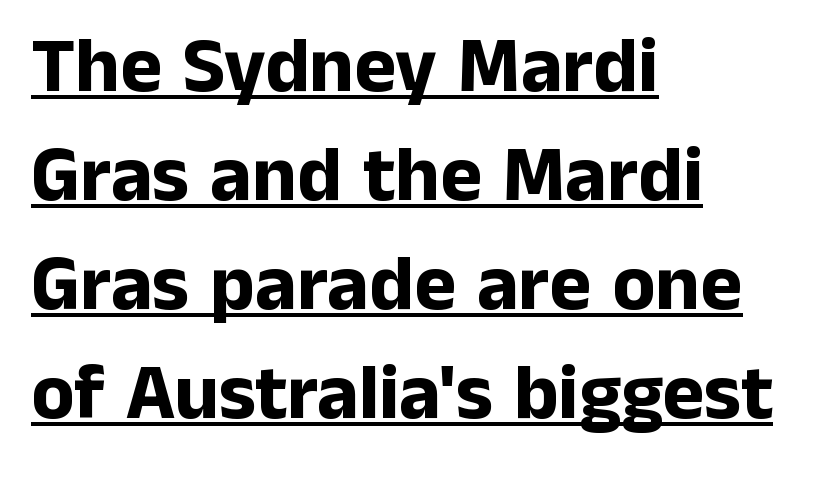
The image shows 79 px bold sans-serif type, upright; set left-aligned, normal line spacing (1.38x), normal letter spacing, underlined; low stroke contrast and a medium x-height.
